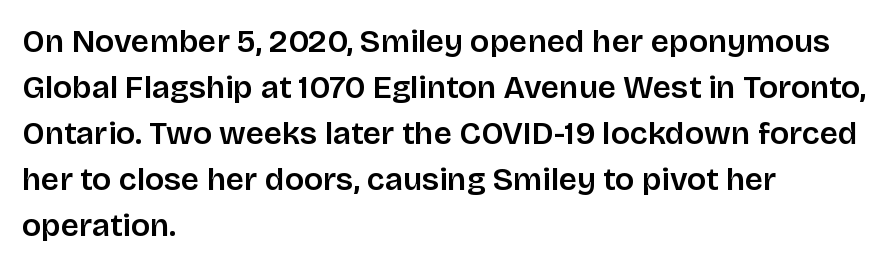
If you drew a ruler down the left edge, every line would touch it. Proportional: the letters do not fall into vertical columns. Serifs: no, the terminals of the letterforms are clean. This is roman type, the default non-slanted kind. Does the weight exceed regular? Yes, but only to semibold. Tracking here is standard; glyphs follow each other at the usual distance.
